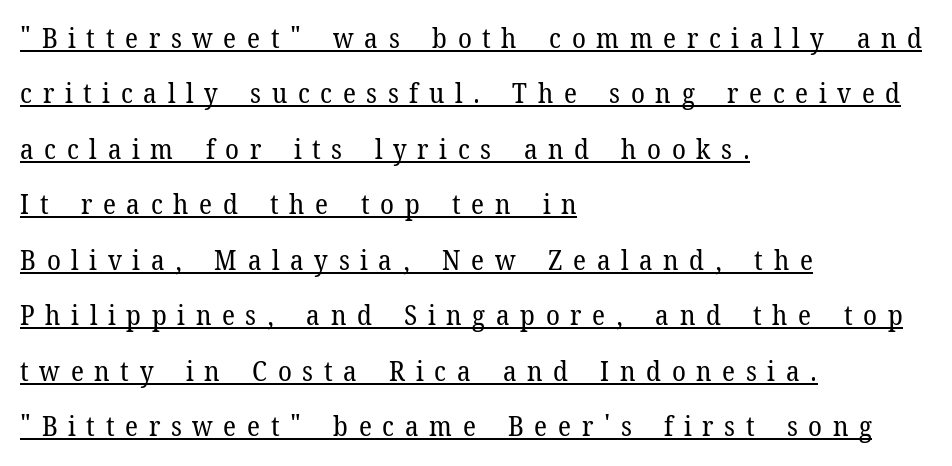
Q: Is the text bold? A: No.
Q: Is the text italic (slanted)? A: No, it is upright.
Q: Is the typeface a serif or a sans-serif typeface? A: Serif.
Q: Is the text underlined? A: Yes.
Q: How is the paragraph aligned? A: Left-aligned.
Q: Is the spacing between letters normal or unusually wide? A: Unusually wide.
Q: Is the spacing between lines tight, normal or loose? A: Loose.
Q: Width (condensed, normal, or wide)? A: Normal.
Q: Stroke contrast? A: Low.
Q: x-height? A: Medium.
Q: Monospaced? A: No.
